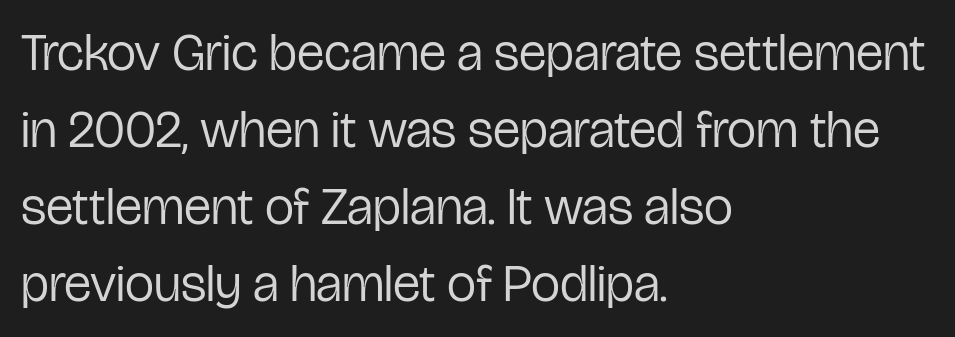
{"serif": "no", "italic": "no", "bold": "no", "weight": "regular", "width": "condensed", "stroke_contrast": "low", "x_height": "medium", "monospaced": "no", "underline": "no", "align": "left", "line_spacing": "normal", "line_spacing_ratio": 1.48, "letter_spacing": "normal", "letter_spacing_em": 0.0, "glyph_px": 52}
